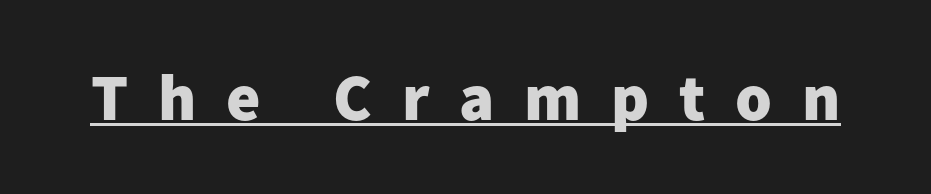
The image shows 66 px heavy sans-serif type, upright; set unusually wide letter spacing (+0.45 em), underlined; low stroke contrast and a medium x-height.
